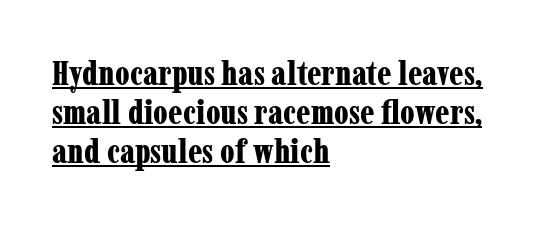
If you drew a line through each stem, it would be perfectly vertical. A typesetter would label this face a serif. Does the leading feel generous? Not at all — it's pinched. The face used here is rendered with its standard letterfit. Heavy, bold letterforms. The rendering anchors every line to the left-hand side.
